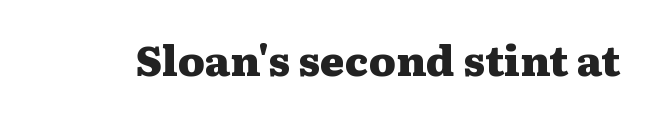
The image shows 42 px heavy, wide serif type, upright; set normal letter spacing, not underlined; medium stroke contrast and a medium x-height.
